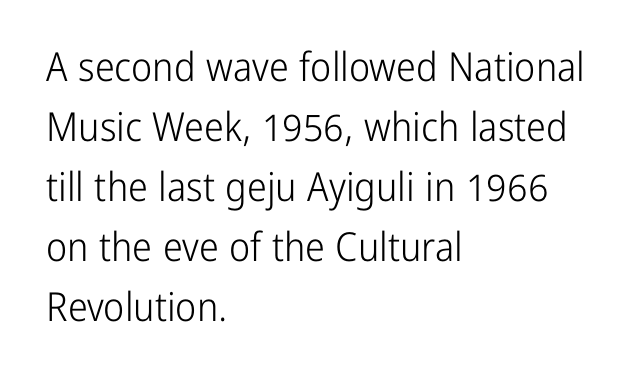
The image shows 40 px light, condensed sans-serif type, upright; set left-aligned, normal line spacing (1.5x), normal letter spacing, not underlined; low stroke contrast and a medium x-height.
